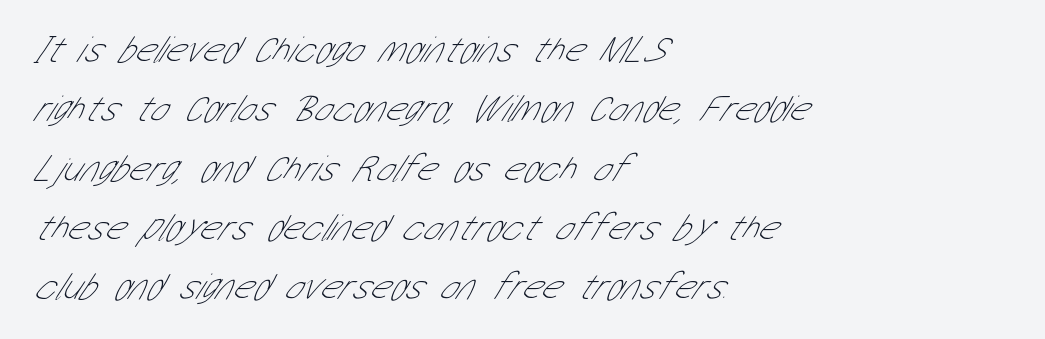
Q: Is the text bold? A: No.
Q: Is the typeface a serif or a sans-serif typeface? A: Sans-serif.
Q: Is the text underlined? A: No.
Q: How is the paragraph aligned? A: Left-aligned.
Q: Is the spacing between letters normal or unusually wide? A: Normal.
Q: Is the spacing between lines tight, normal or loose? A: Normal.
Q: Width (condensed, normal, or wide)? A: Condensed.
Q: Stroke contrast? A: Low.
Q: x-height? A: Medium.
Q: Monospaced? A: No.
